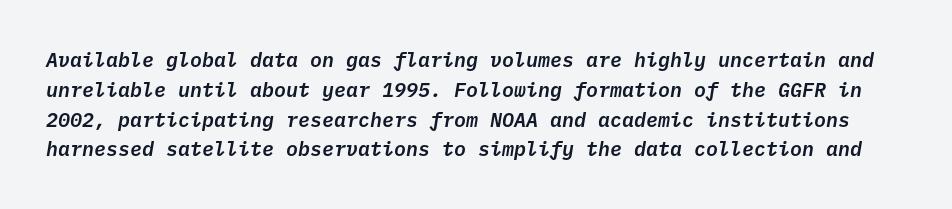
Q: Is the text italic (slanted)? A: Yes, it leans right by about 10 degrees.
Q: Is the text underlined? A: No.
Q: Is the spacing between letters normal or unusually wide? A: Normal.
Q: Is the spacing between lines tight, normal or loose? A: Normal.
